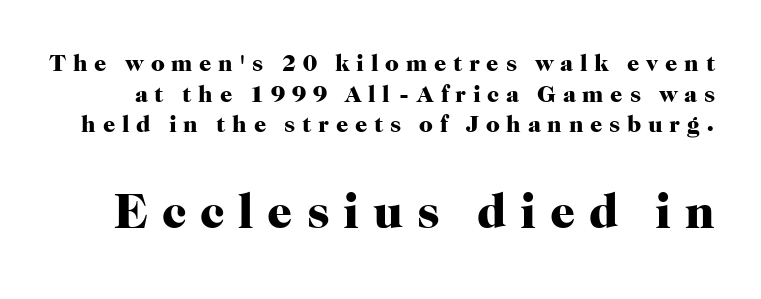
Heft: maximum for text — a bold. The letters stand straight up with perfectly vertical stems. The baseline area is clear. Here the designer chose a conventional face with non-uniform glyph widths. These two chunks differ in scale, with the bottom chunk taking the larger measure.
